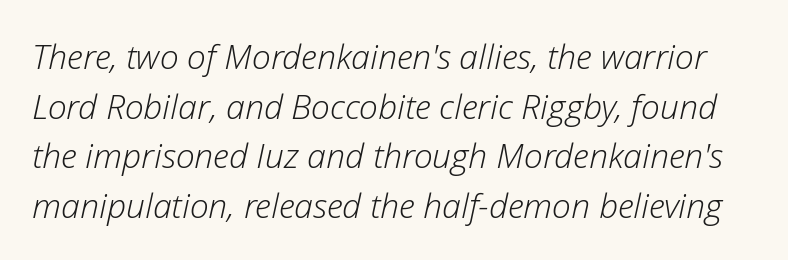
Q: Is the text bold? A: No.
Q: Is the text italic (slanted)? A: Yes, it leans right by about 12 degrees.
Q: Is the text underlined? A: No.
Q: Is the spacing between letters normal or unusually wide? A: Normal.
Q: Is the spacing between lines tight, normal or loose? A: Normal.
Q: Width (condensed, normal, or wide)? A: Normal.
Q: Stroke contrast? A: Low.
Q: x-height? A: Medium.
Q: Monospaced? A: No.
